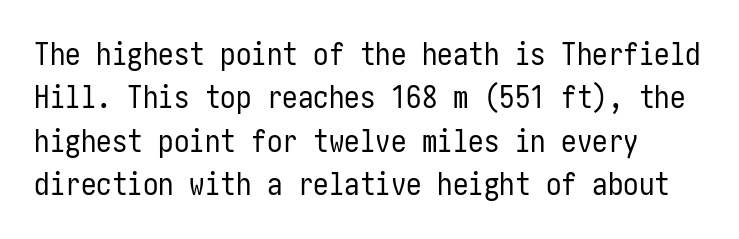
{"serif": "no", "italic": "no", "bold": "no", "weight": "regular", "width": "condensed", "stroke_contrast": "low", "x_height": "medium", "underline": "no", "line_spacing": "normal", "line_spacing_ratio": 1.4, "letter_spacing": "normal", "letter_spacing_em": 0.0, "glyph_px": 31}
